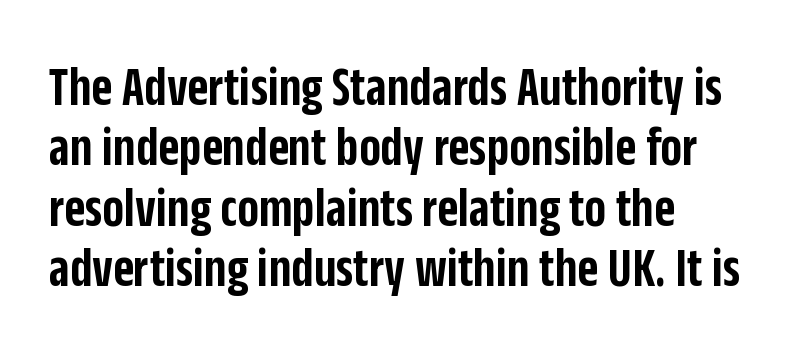
The image shows 57 px semibold, condensed sans-serif type, upright; set tight line spacing (1.06x), normal letter spacing, not underlined; low stroke contrast and a large x-height.
